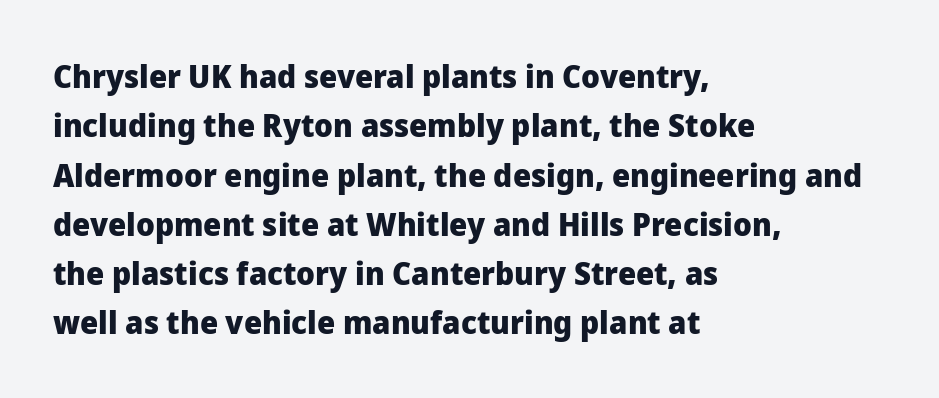
{"serif": "no", "italic": "no", "bold": "yes", "weight": "heavy", "width": "normal", "stroke_contrast": "low", "x_height": "medium", "monospaced": "no", "underline": "no", "align": "left", "line_spacing": "normal", "line_spacing_ratio": 1.54, "letter_spacing": "normal", "letter_spacing_em": 0.0, "glyph_px": 32}
